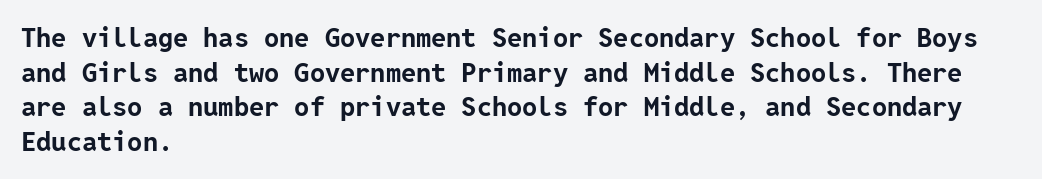
Compared with typical body copy, the letter spacing here is the same. The setting favours the left margin, as ordinary paragraphs usually do. Heft: maximum for text — a bold. Beneath every word, the page is bare. Successive baselines arrive at the customary interval. These lines were composed using upright roman letters.
